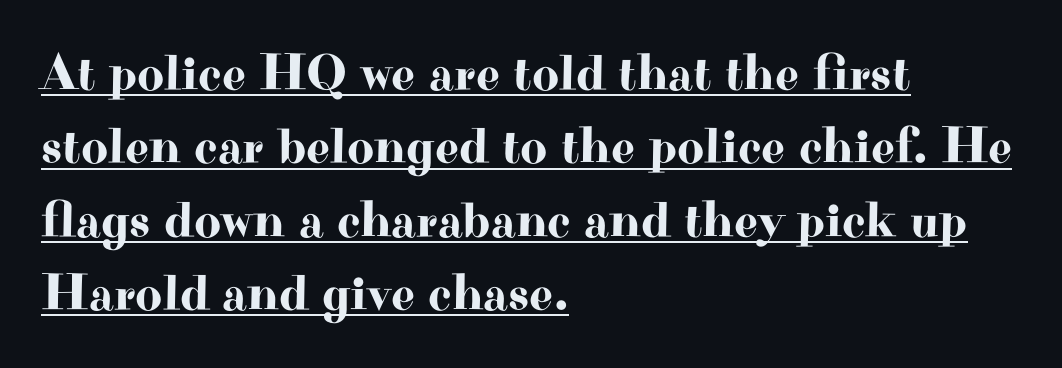
{"serif": "yes", "italic": "no", "width": "wide", "stroke_contrast": "high", "x_height": "small", "monospaced": "no", "underline": "yes", "align": "left", "line_spacing": "normal", "line_spacing_ratio": 1.41, "letter_spacing": "normal", "letter_spacing_em": 0.0, "glyph_px": 52}
